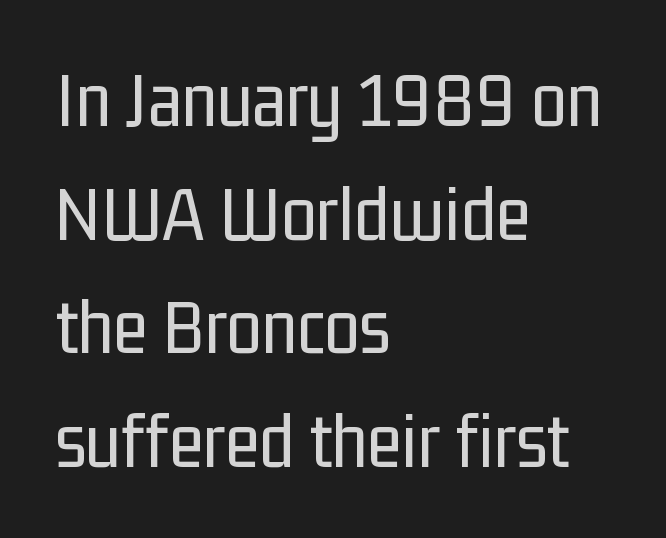
The image shows 80 px regular-weight, condensed sans-serif type, upright; set left-aligned, normal line spacing (1.42x), normal letter spacing, not underlined; low stroke contrast and a medium x-height.
